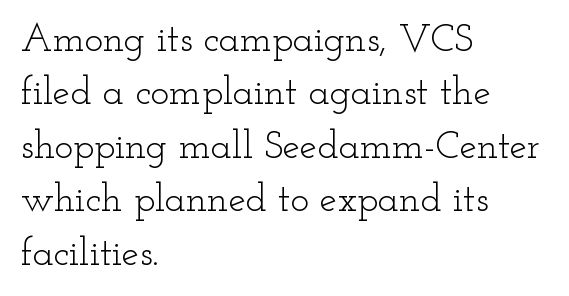
Left-aligned paragraph, ragged on the right. A light-to-regular cut is what we see here. The type sits square on the baseline with zero lean. Leading matches the norm, producing a regular column. The letters advance in unequal steps, a hallmark of proportional type. Here the glyphs are tracked normally, forming tight word shapes.
